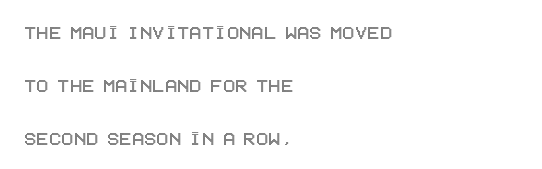
Q: Is the text italic (slanted)? A: No, it is upright.
Q: Is the text underlined? A: No.
Q: How is the paragraph aligned? A: Left-aligned.
Q: Is the spacing between letters normal or unusually wide? A: Normal.
Q: Is the spacing between lines tight, normal or loose? A: Loose.
